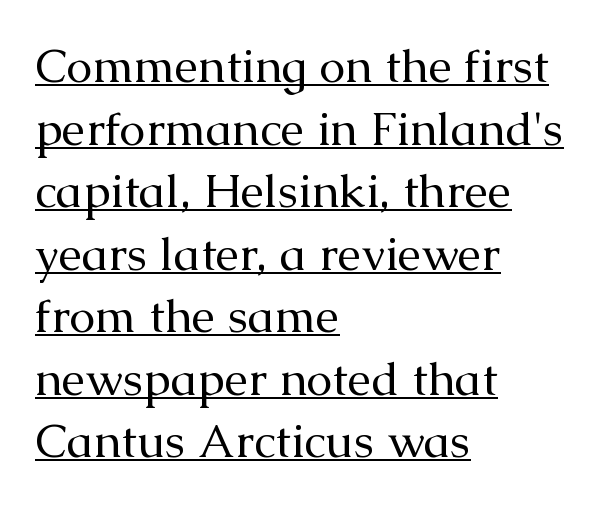
The image shows 47 px regular-weight serif type, upright; set left-aligned, normal line spacing (1.33x), normal letter spacing, underlined; medium stroke contrast and a medium x-height.
